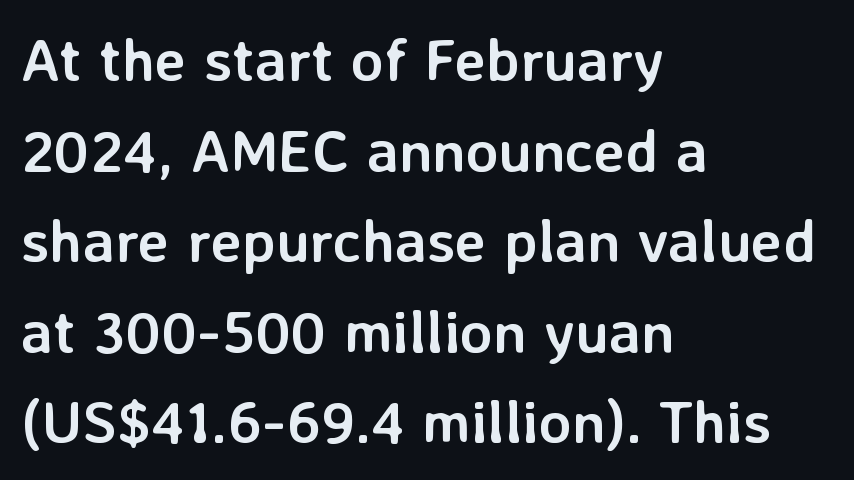
Casual observation: everything's shoved over to the left. Summary of weight: heavy, a full bold. Underline: absent. Unlike italic type, these characters show no tilt at all. How are the letters spaced? Ordinarily, with no added tracking. Do the characters align in a grid? No, the font is proportional.
